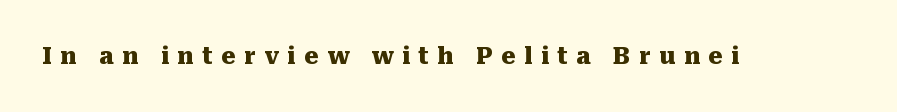
The image shows 23 px bold type, upright; set unusually wide letter spacing (+0.36 em), not underlined.
